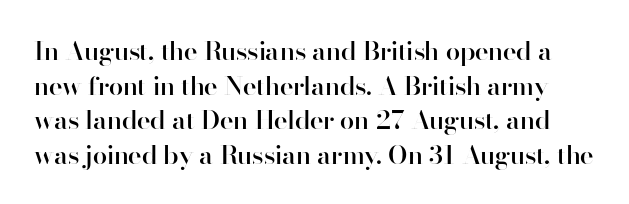
The image shows 26 px text type, upright; set normal line spacing (1.33x), normal letter spacing, not underlined.
